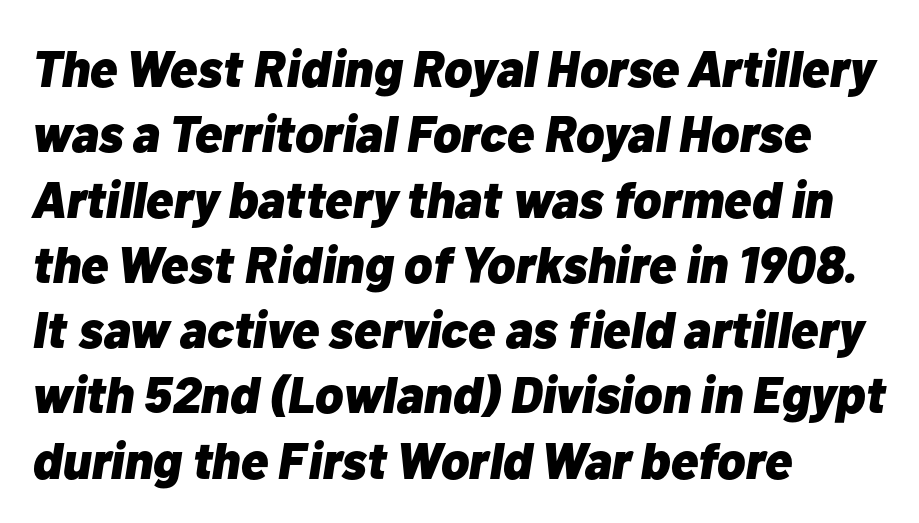
This rendering uses left alignment, leaving the right contour irregular. Slant detected: the letters are inclined. Strokes here are thick enough to call this a true bold. Do the characters align in a grid? No, the font is proportional. The strip under each line holds only bare page. The rendering keeps characters at their native spacing.
